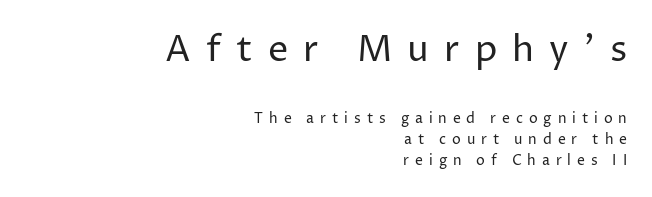
Q: Is the text bold? A: No.
Q: Is the text italic (slanted)? A: No, it is upright.
Q: Is the typeface a serif or a sans-serif typeface? A: Sans-serif.
Q: Is the text underlined? A: No.
Q: How is the paragraph aligned? A: Right-aligned.
Q: Is the spacing between letters normal or unusually wide? A: Unusually wide.
Q: Is the spacing between lines tight, normal or loose? A: Normal.
Q: Which block of text is set in a larger size, the first (top) or the second (bottom)? A: The first (top) one.
Q: Width (condensed, normal, or wide)? A: Normal.
Q: Stroke contrast? A: Low.
Q: x-height? A: Medium.
Q: Monospaced? A: No.
